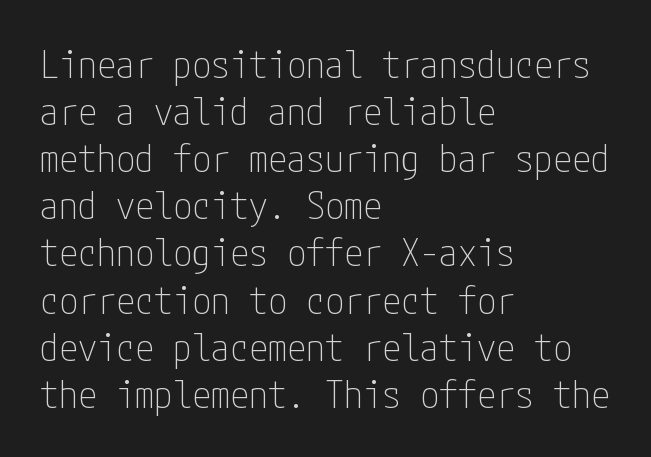
{"serif": "no", "italic": "no", "bold": "no", "weight": "thin", "width": "condensed", "stroke_contrast": "low", "x_height": "medium", "underline": "no", "align": "left", "line_spacing_ratio": 1.24, "letter_spacing": "normal", "letter_spacing_em": 0.0, "glyph_px": 38}
